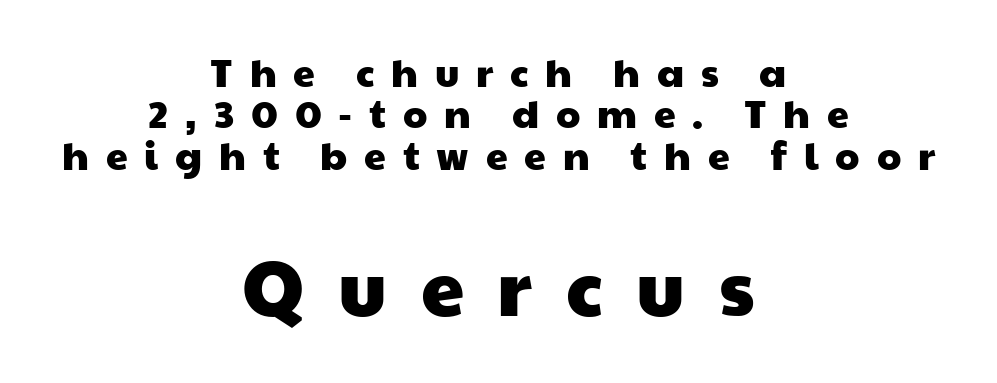
Is the lower block the larger one? Yes — the lower block carries the bigger type. The passage shown is not underscored anywhere. The whitespace from short lines is split evenly between both sides. The lines are packed closely together with very little leading. A typesetter would call this proportional, since set widths differ per character.
